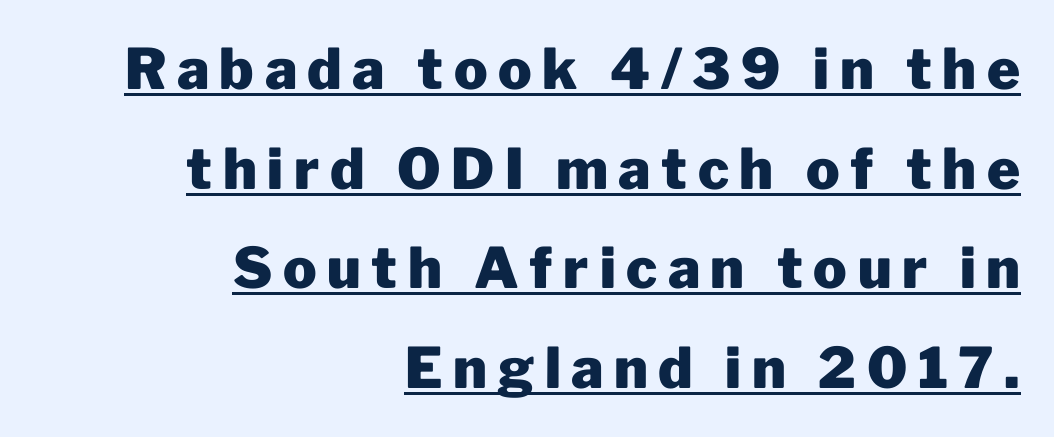
{"serif": "no", "italic": "no", "bold": "yes", "weight": "heavy", "width": "normal", "stroke_contrast": "low", "x_height": "medium", "monospaced": "no", "underline": "yes", "align": "right", "line_spacing_ratio": 1.78, "glyph_px": 56}
